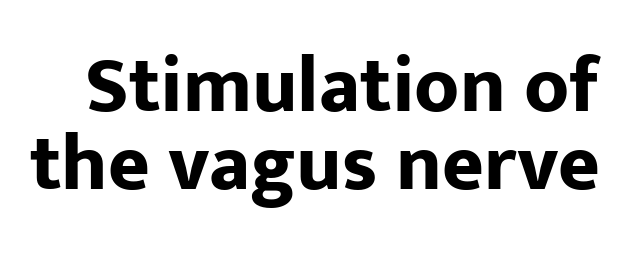
{"serif": "no", "italic": "no", "bold": "yes", "weight": "bold", "width": "normal", "stroke_contrast": "low", "x_height": "medium", "monospaced": "no", "underline": "no", "line_spacing": "tight", "line_spacing_ratio": 0.98, "letter_spacing": "normal", "letter_spacing_em": 0.0, "glyph_px": 80}
